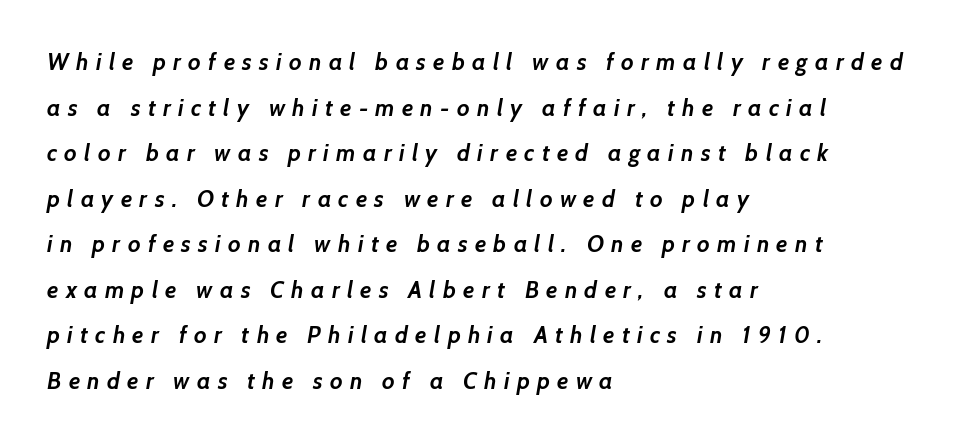
The image shows 23 px bold type; set left-aligned, loose line spacing (1.98x), unusually wide letter spacing (+0.32 em), not underlined.
